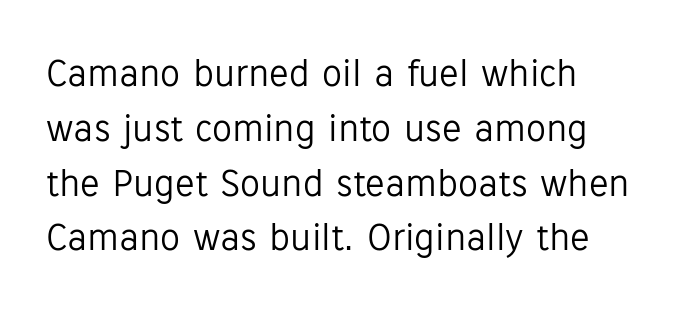
Q: Is the text bold? A: No.
Q: Is the text italic (slanted)? A: No, it is upright.
Q: Is the typeface a serif or a sans-serif typeface? A: Sans-serif.
Q: Is the text underlined? A: No.
Q: Is the spacing between letters normal or unusually wide? A: Normal.
Q: Is the spacing between lines tight, normal or loose? A: Normal.
Q: Width (condensed, normal, or wide)? A: Normal.
Q: Stroke contrast? A: Low.
Q: x-height? A: Medium.
Q: Monospaced? A: No.
